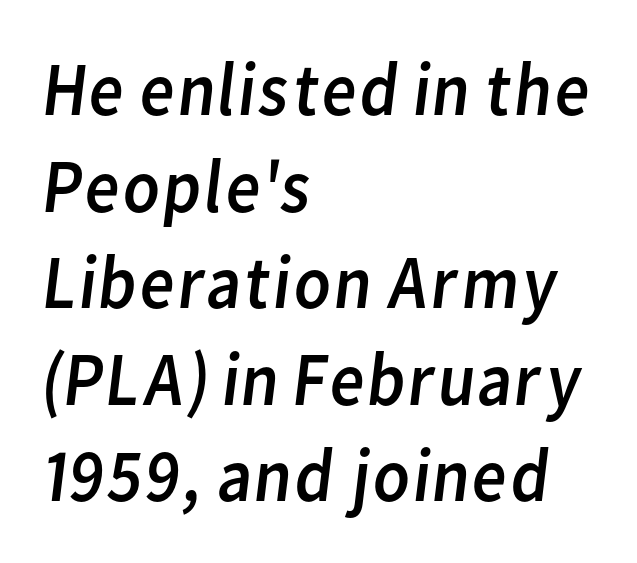
The image shows 76 px regular-weight sans-serif type; set left-aligned, normal line spacing (1.27x), normal letter spacing, not underlined; low stroke contrast and a medium x-height.
